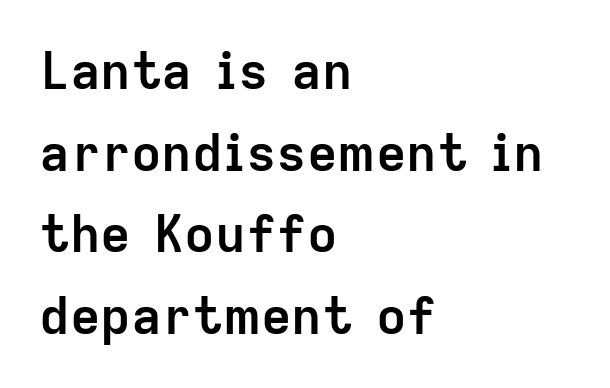
Short and long lines alike share a common starting point at left. The specimen reads as upright at a glance. Rule under the text: the space is simply empty. Rows of type keep a routine distance in the vertical direction. The face used here is proportionally spaced, like ordinary book or web type. In terms of letterform style, serifs are entirely absent.
